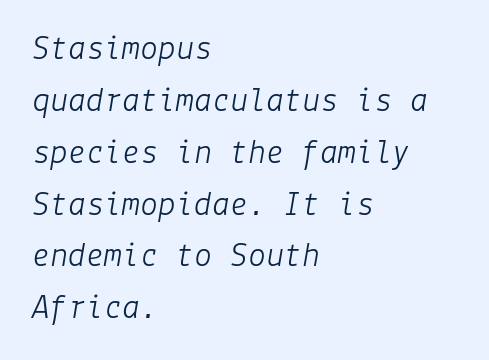
{"italic": "yes", "lean": "right", "slant_degrees": 9, "bold": "no", "weight": "light", "width": "normal", "stroke_contrast": "low", "x_height": "medium", "underline": "no", "align": "left", "line_spacing": "normal", "line_spacing_ratio": 1.44, "letter_spacing": "normal", "letter_spacing_em": 0.0, "glyph_px": 36}
